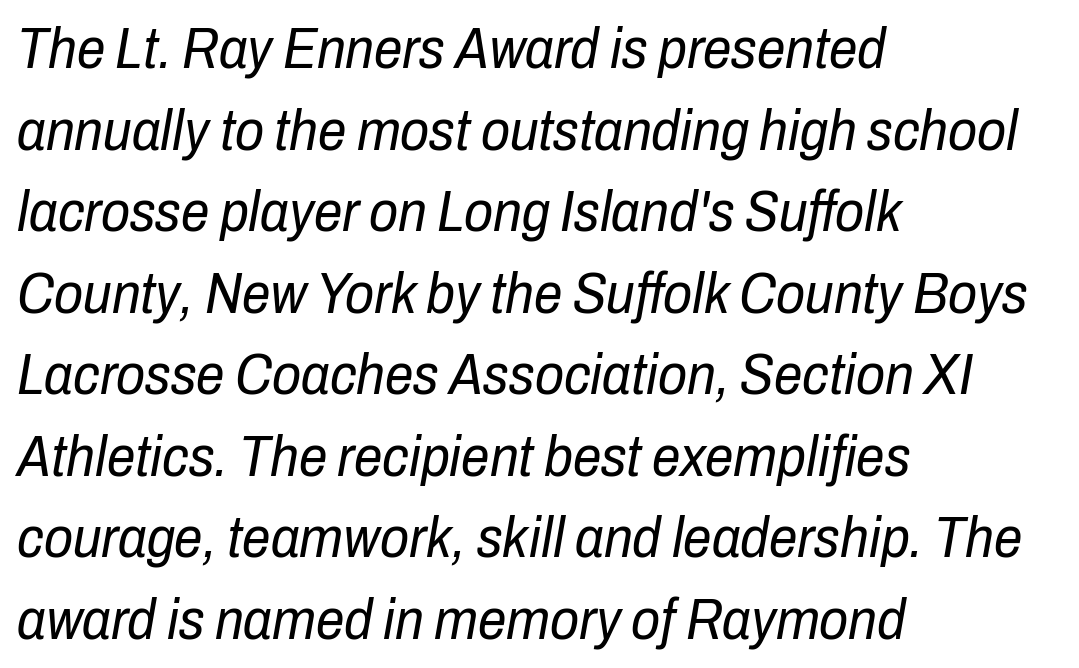
The image shows 57 px regular-weight, condensed type, italic (leaning right); set left-aligned, normal line spacing (1.43x), normal letter spacing, not underlined; low stroke contrast and a medium x-height.
